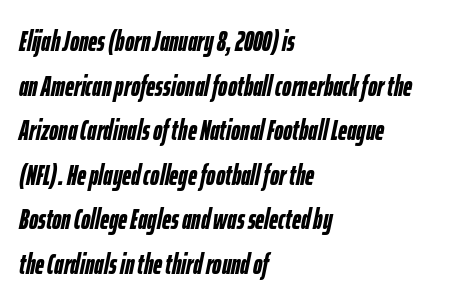
Q: Is the text bold? A: Yes.
Q: Is the text italic (slanted)? A: Yes, it leans right by about 12 degrees.
Q: Is the text underlined? A: No.
Q: How is the paragraph aligned? A: Left-aligned.
Q: Is the spacing between letters normal or unusually wide? A: Normal.
Q: Is the spacing between lines tight, normal or loose? A: Normal.
Q: Width (condensed, normal, or wide)? A: Condensed.
Q: Stroke contrast? A: Low.
Q: x-height? A: Medium.
Q: Monospaced? A: No.
